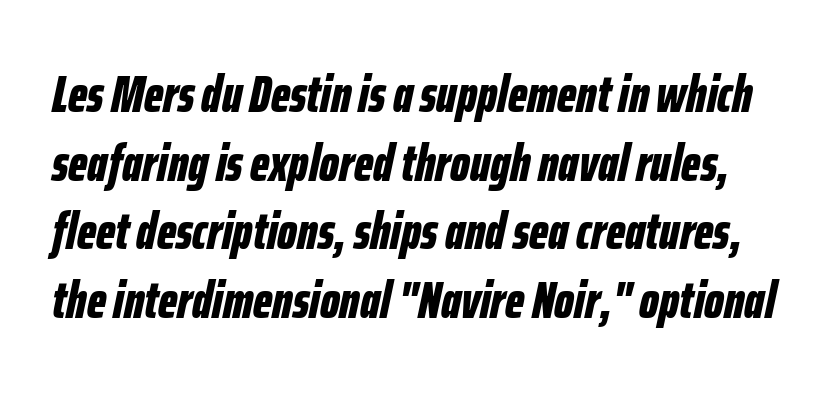
{"italic": "yes", "lean": "right", "slant_degrees": 12, "bold": "yes", "weight": "bold", "width": "condensed", "stroke_contrast": "low", "x_height": "medium", "monospaced": "no", "underline": "no", "line_spacing": "normal", "line_spacing_ratio": 1.32, "letter_spacing": "normal", "letter_spacing_em": 0.0, "glyph_px": 52}
